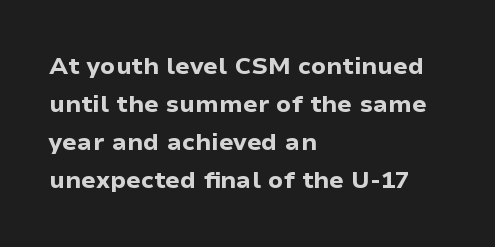
The image shows 24 px bold type, upright; set left-aligned, normal line spacing (1.59x), normal letter spacing, not underlined.
